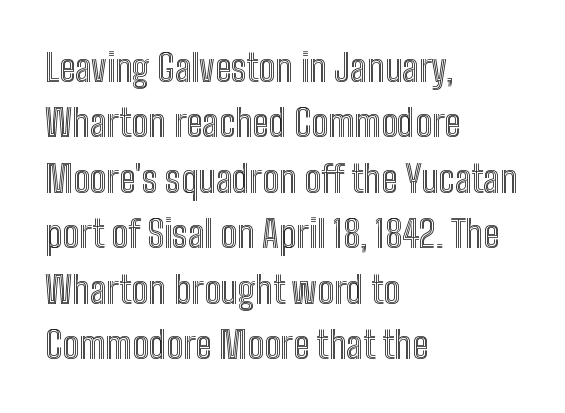
{"italic": "no", "width": "condensed", "x_height": "medium", "monospaced": "no", "underline": "no", "align": "left", "line_spacing": "normal", "line_spacing_ratio": 1.5, "letter_spacing": "normal", "letter_spacing_em": 0.0, "glyph_px": 37}
